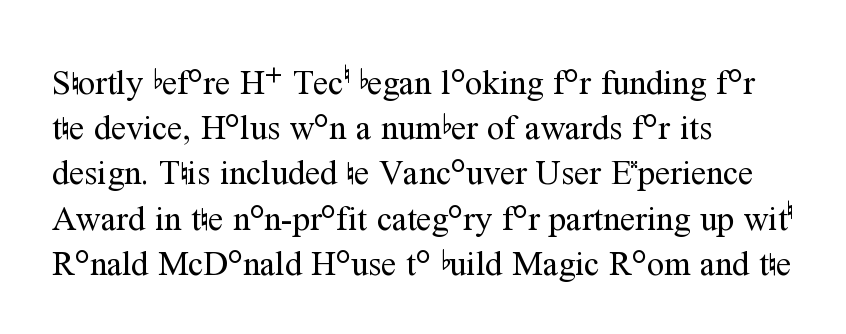
Q: Is the text bold? A: No.
Q: Is the text italic (slanted)? A: No, it is upright.
Q: Is the typeface a serif or a sans-serif typeface? A: Serif.
Q: Is the text underlined? A: No.
Q: How is the paragraph aligned? A: Left-aligned.
Q: Is the spacing between letters normal or unusually wide? A: Normal.
Q: Is the spacing between lines tight, normal or loose? A: Normal.
Q: Width (condensed, normal, or wide)? A: Normal.
Q: Stroke contrast? A: Medium.
Q: x-height? A: Medium.
Q: Monospaced? A: No.
